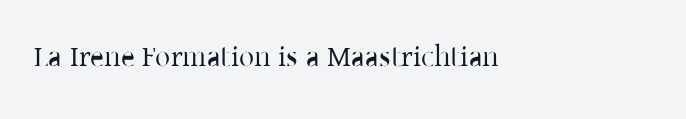
The image shows 30 px serif type, upright; set normal letter spacing, not underlined; low stroke contrast and a medium x-height.
